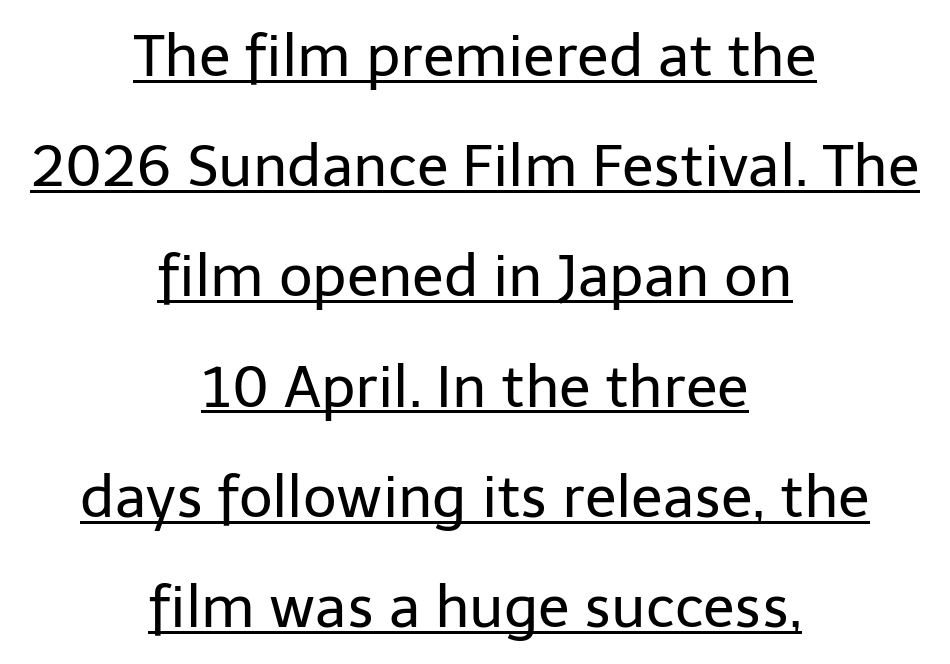
{"serif": "no", "italic": "no", "bold": "no", "weight": "regular", "width": "normal", "stroke_contrast": "low", "x_height": "medium", "monospaced": "no", "underline": "yes", "align": "center", "line_spacing": "loose", "line_spacing_ratio": 1.9, "letter_spacing": "normal", "letter_spacing_em": 0.0, "glyph_px": 58}
